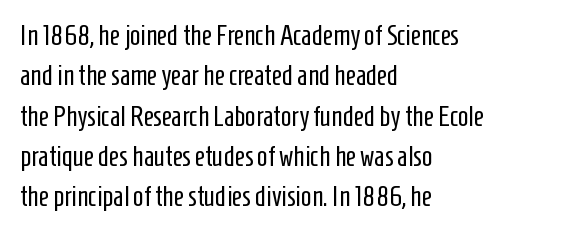
The face looks like a standard text weight, possibly lighter. Upright lettering throughout. Regarding leading, the lines here are spaced in the standard way. These lines are composed in type without serifs.
